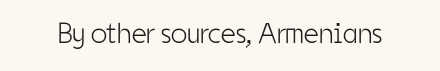
Do the characters align in a grid? No, the font is proportional. The specimen reads as upright at a glance. The tracking reads as untouched default to a designer's eye. Serifs: no, the terminals of the letterforms are clean. Stems and bowls with no extra thickness — not bold.
